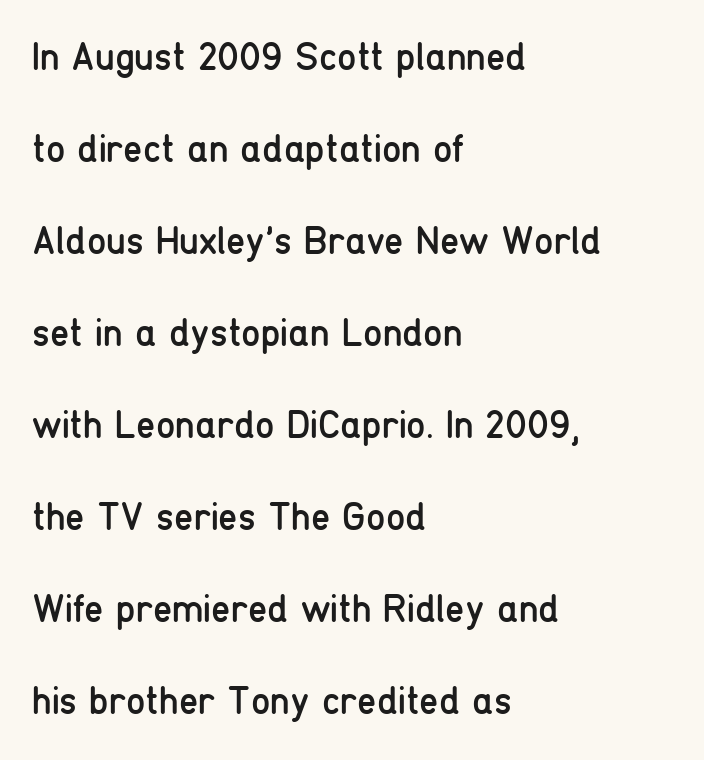
The image shows 39 px regular-weight, condensed sans-serif type, upright; set left-aligned, loose line spacing (2.36x), normal letter spacing, not underlined; low stroke contrast and a medium x-height.
